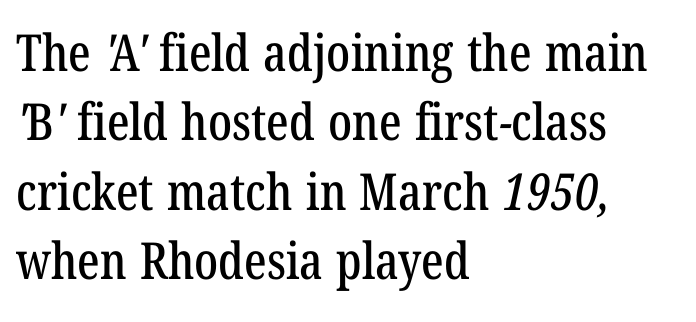
Q: Is the typeface a serif or a sans-serif typeface? A: Serif.
Q: Is the text underlined? A: No.
Q: How is the paragraph aligned? A: Left-aligned.
Q: Is the spacing between letters normal or unusually wide? A: Normal.
Q: Is the spacing between lines tight, normal or loose? A: Normal.
Q: Width (condensed, normal, or wide)? A: Condensed.
Q: Stroke contrast? A: Low.
Q: x-height? A: Medium.
Q: Monospaced? A: No.
